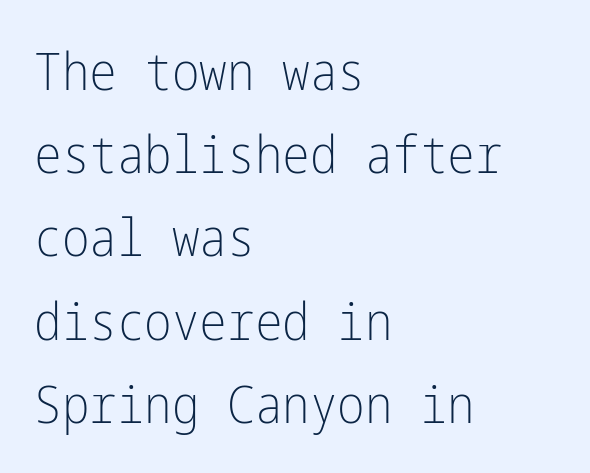
{"serif": "no", "italic": "no", "bold": "no", "weight": "light", "width": "condensed", "stroke_contrast": "low", "x_height": "medium", "underline": "no", "align": "left", "line_spacing": "normal", "line_spacing_ratio": 1.6, "letter_spacing": "normal", "letter_spacing_em": 0.0, "glyph_px": 52}
